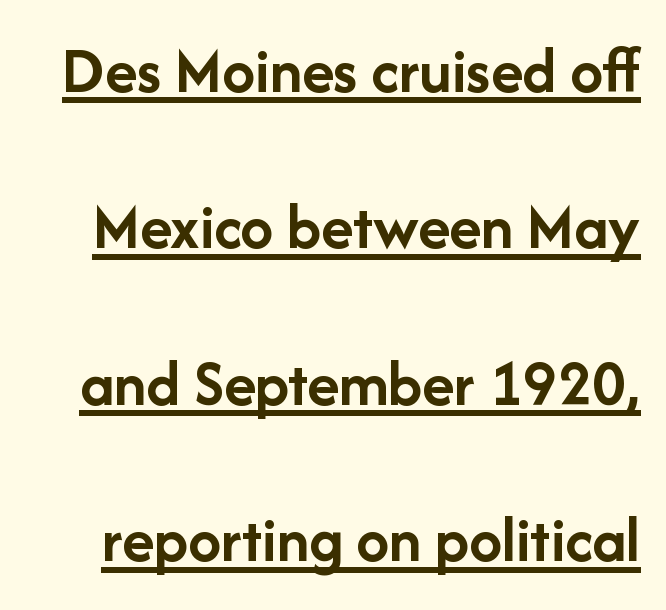
Q: Is the text bold? A: Yes.
Q: Is the text italic (slanted)? A: No, it is upright.
Q: Is the typeface a serif or a sans-serif typeface? A: Sans-serif.
Q: Is the text underlined? A: Yes.
Q: Is the spacing between letters normal or unusually wide? A: Normal.
Q: Is the spacing between lines tight, normal or loose? A: Loose.
Q: Width (condensed, normal, or wide)? A: Normal.
Q: Stroke contrast? A: Low.
Q: x-height? A: Medium.
Q: Monospaced? A: No.
